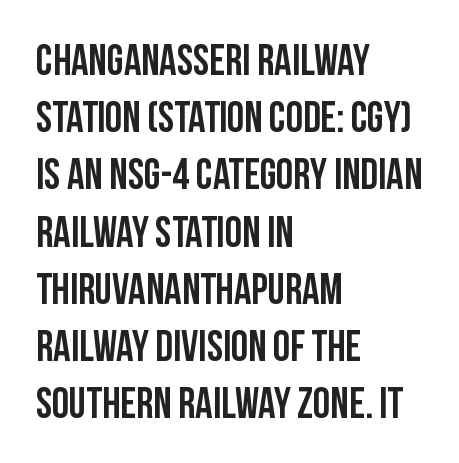
Check where the strokes stop: nothing finishes them off — pure sans. Summary of vertical rhythm: regular, with standard interline spacing. If you drew a ruler down the left edge, every line would touch it. The gaps between neighbouring characters are ordinary and unremarkable.
